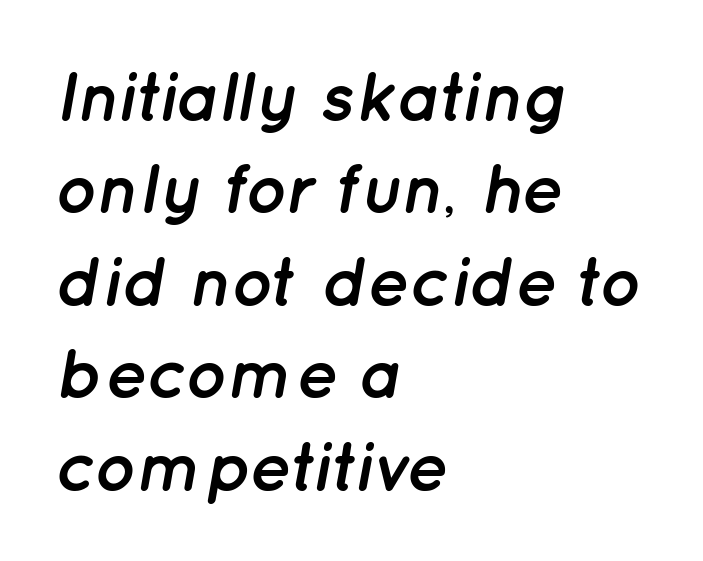
Q: Is the text bold? A: Yes.
Q: Is the text italic (slanted)? A: Yes, it leans right by about 12 degrees.
Q: Is the text underlined? A: No.
Q: How is the paragraph aligned? A: Left-aligned.
Q: Is the spacing between letters normal or unusually wide? A: Normal.
Q: Is the spacing between lines tight, normal or loose? A: Normal.
Q: Width (condensed, normal, or wide)? A: Normal.
Q: Stroke contrast? A: Low.
Q: x-height? A: Medium.
Q: Monospaced? A: No.
